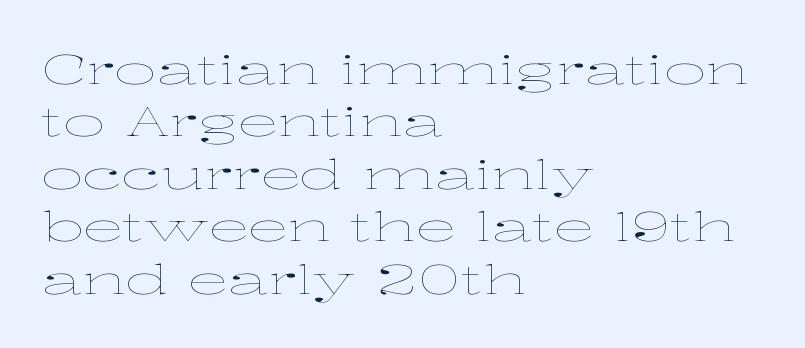
Q: Is the text bold? A: No.
Q: Is the text italic (slanted)? A: No, it is upright.
Q: Is the text underlined? A: No.
Q: How is the paragraph aligned? A: Left-aligned.
Q: Is the spacing between letters normal or unusually wide? A: Normal.
Q: Is the spacing between lines tight, normal or loose? A: Normal.
Q: Width (condensed, normal, or wide)? A: Wide.
Q: Stroke contrast? A: Low.
Q: x-height? A: Medium.
Q: Monospaced? A: No.
